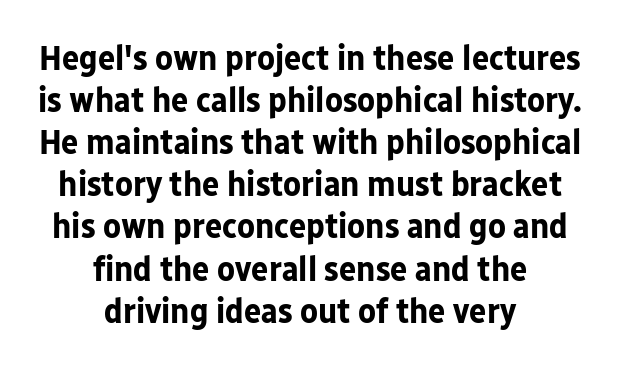
The image shows 36 px bold sans-serif type, upright; set centered, line spacing 1.17x, normal letter spacing, not underlined; low stroke contrast and a medium x-height.
